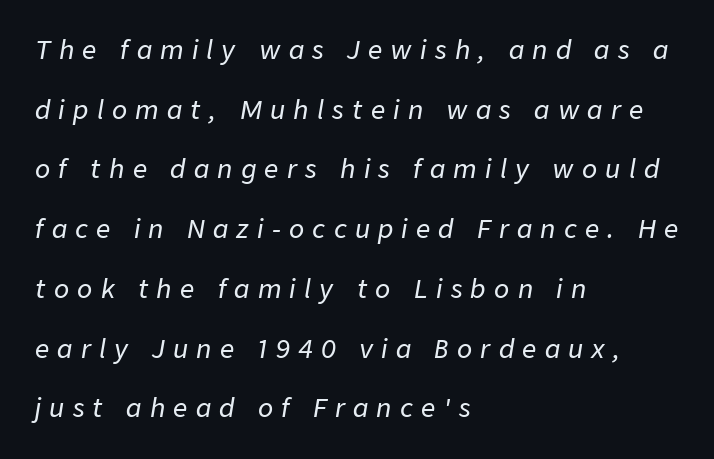
Q: Is the text italic (slanted)? A: Yes, it leans right by about 9 degrees.
Q: Is the text underlined? A: No.
Q: How is the paragraph aligned? A: Left-aligned.
Q: Is the spacing between letters normal or unusually wide? A: Unusually wide.
Q: Is the spacing between lines tight, normal or loose? A: Loose.
